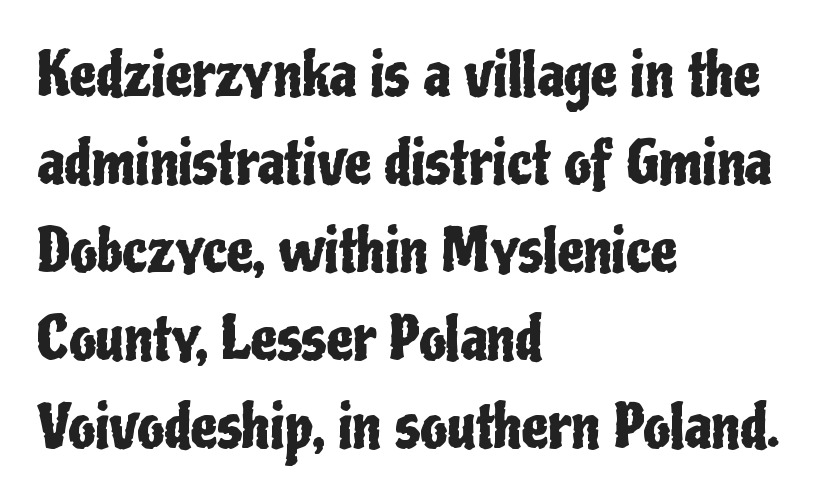
The image shows 59 px condensed sans-serif type, upright; set left-aligned, normal line spacing (1.49x), normal letter spacing, not underlined; low stroke contrast and a medium x-height.
